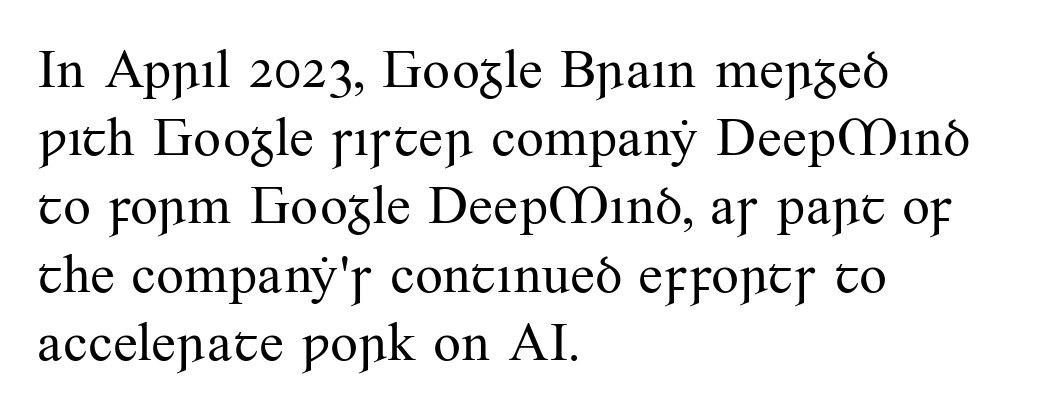
{"serif": "yes", "italic": "no", "bold": "no", "weight": "regular", "width": "normal", "stroke_contrast": "medium", "x_height": "small", "monospaced": "no", "underline": "no", "align": "left", "line_spacing_ratio": 1.24, "letter_spacing": "normal", "letter_spacing_em": 0.0, "glyph_px": 55}
